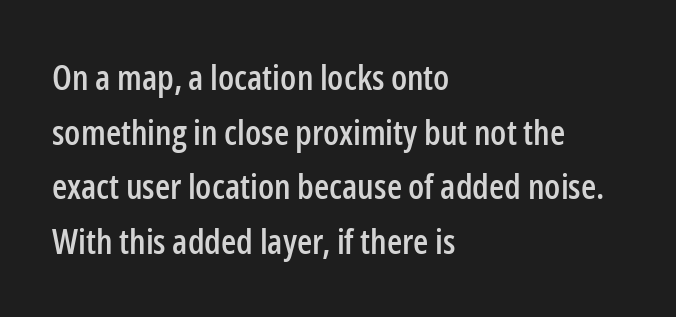
The image shows 35 px condensed sans-serif type, upright; set left-aligned, normal line spacing (1.56x), normal letter spacing, not underlined; low stroke contrast and a medium x-height.
